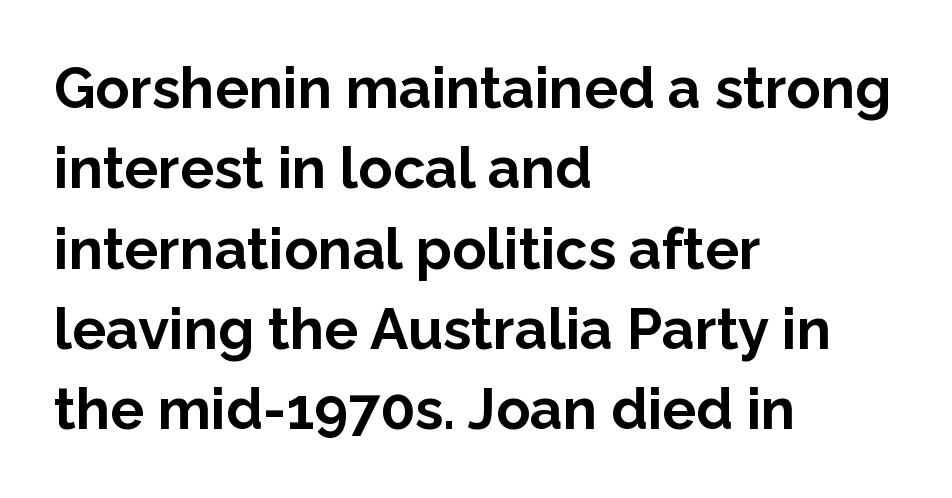
{"serif": "no", "italic": "no", "bold": "yes", "weight": "bold", "width": "normal", "stroke_contrast": "low", "x_height": "medium", "monospaced": "no", "underline": "no", "align": "left", "line_spacing": "normal", "line_spacing_ratio": 1.41, "letter_spacing": "normal", "letter_spacing_em": 0.0, "glyph_px": 57}
